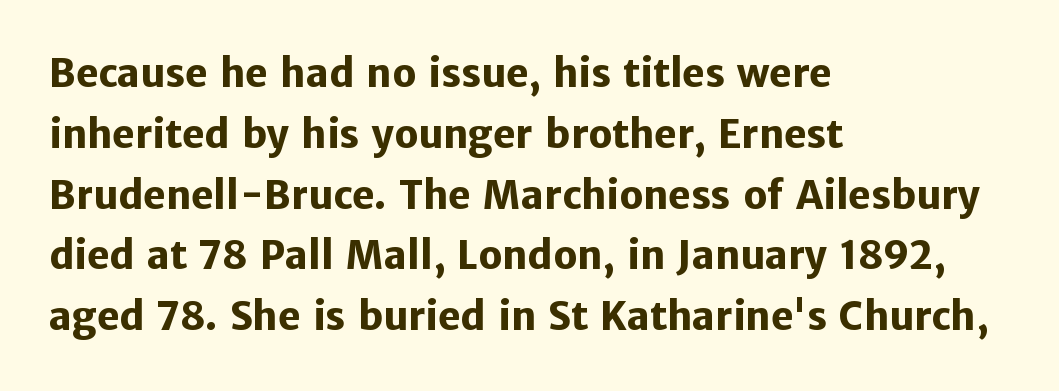
Q: Is the text bold? A: Yes.
Q: Is the text italic (slanted)? A: No, it is upright.
Q: Is the typeface a serif or a sans-serif typeface? A: Sans-serif.
Q: Is the text underlined? A: No.
Q: How is the paragraph aligned? A: Left-aligned.
Q: Is the spacing between letters normal or unusually wide? A: Normal.
Q: Is the spacing between lines tight, normal or loose? A: Normal.
Q: Width (condensed, normal, or wide)? A: Normal.
Q: Stroke contrast? A: Low.
Q: x-height? A: Medium.
Q: Monospaced? A: No.
